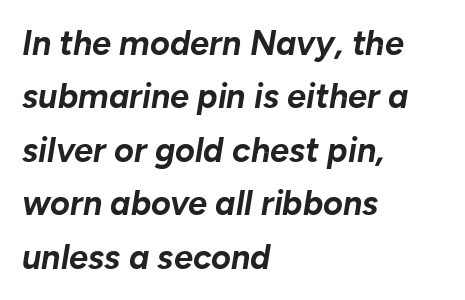
The image shows 34 px bold type, italic (leaning right); set left-aligned, normal line spacing (1.57x), normal letter spacing, not underlined; low stroke contrast and a medium x-height.
